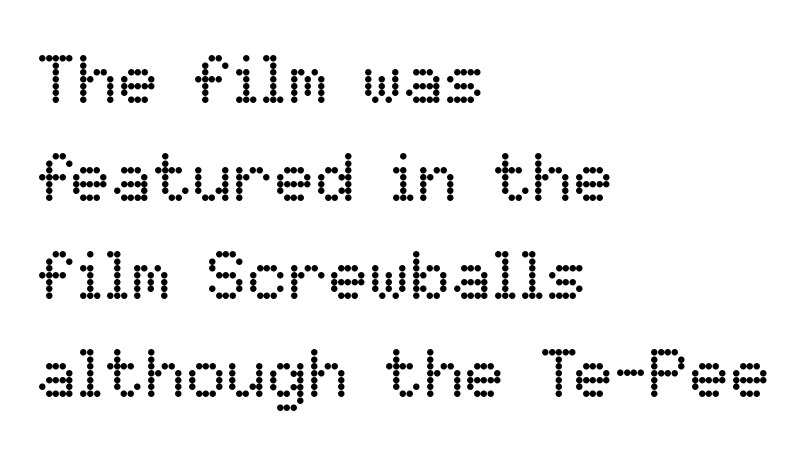
The tracking reads as untouched default to a designer's eye. Has an underline been added? It has not. Which margin do the lines hug? The left one — the right edge is uneven. Spacing verdict: proportional, widths tailored to each character. Is this a heavy cut? Hardly; it is regular or lighter.
